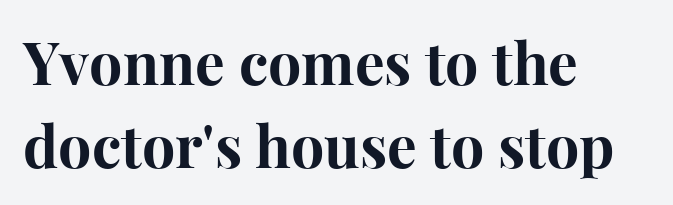
The image shows 59 px bold serif type, upright; set left-aligned, normal line spacing (1.41x), normal letter spacing, not underlined; high stroke contrast and a medium x-height.
